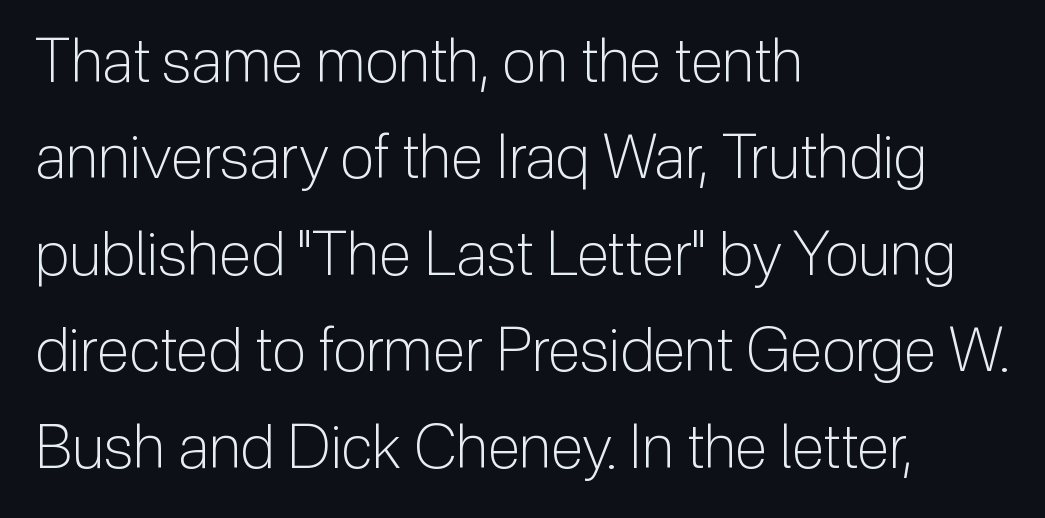
No italicization has been applied; the sample stays upright. This is sans-serif lettering, the kind often seen on screens and signage. Beneath every word, the page is bare. Glyph-to-glyph distance matches everyday printed text. The paragraph shown leans on its left margin. Interline gaps are of average width in this sample.
